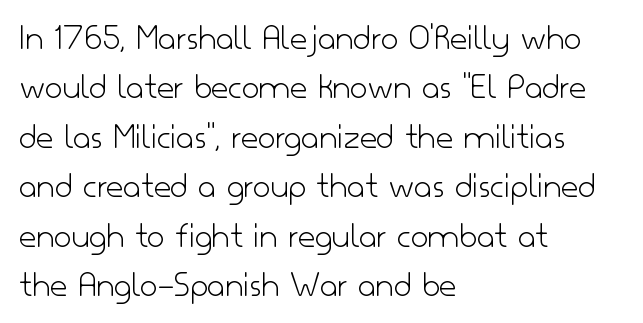
{"serif": "no", "italic": "no", "bold": "no", "weight": "light", "width": "normal", "stroke_contrast": "low", "x_height": "small", "monospaced": "no", "underline": "no", "align": "left", "line_spacing": "normal", "line_spacing_ratio": 1.3, "letter_spacing": "normal", "letter_spacing_em": 0.0, "glyph_px": 38}
